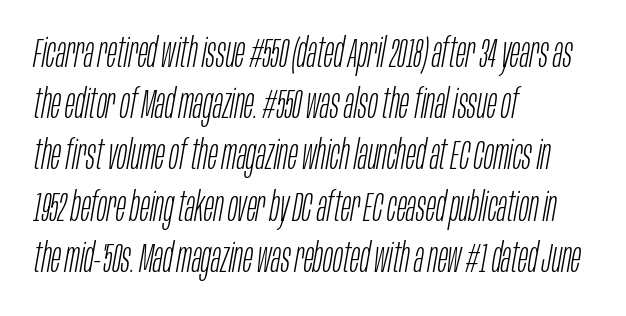
{"italic": "yes", "lean": "right", "slant_degrees": 10, "bold": "no", "weight": "light", "width": "condensed", "stroke_contrast": "low", "x_height": "large", "monospaced": "no", "underline": "no", "align": "left", "line_spacing": "normal", "line_spacing_ratio": 1.25, "letter_spacing": "normal", "letter_spacing_em": 0.0, "glyph_px": 41}
